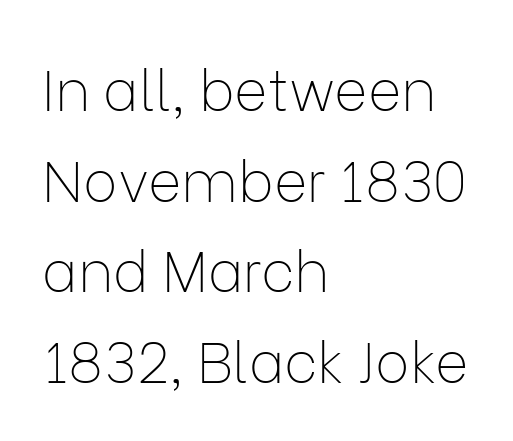
{"serif": "no", "italic": "no", "bold": "no", "weight": "thin", "width": "normal", "stroke_contrast": "low", "x_height": "medium", "monospaced": "no", "underline": "no", "align": "left", "line_spacing": "normal", "line_spacing_ratio": 1.59, "letter_spacing": "normal", "letter_spacing_em": 0.0, "glyph_px": 57}
